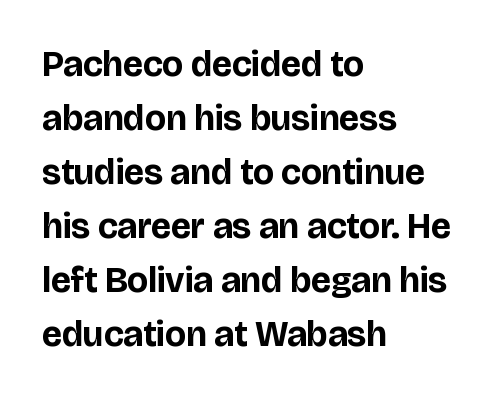
The image shows 36 px bold sans-serif type, upright; set left-aligned, normal line spacing (1.5x), normal letter spacing, not underlined; low stroke contrast and a large x-height.
